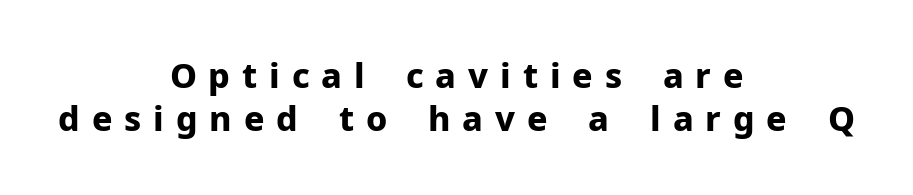
Q: Is the text bold? A: Yes.
Q: Is the text italic (slanted)? A: No, it is upright.
Q: Is the typeface a serif or a sans-serif typeface? A: Sans-serif.
Q: Is the text underlined? A: No.
Q: How is the paragraph aligned? A: Centered.
Q: Is the spacing between letters normal or unusually wide? A: Unusually wide.
Q: Is the spacing between lines tight, normal or loose? A: Normal.
Q: Width (condensed, normal, or wide)? A: Normal.
Q: Stroke contrast? A: Low.
Q: x-height? A: Medium.
Q: Monospaced? A: No.
